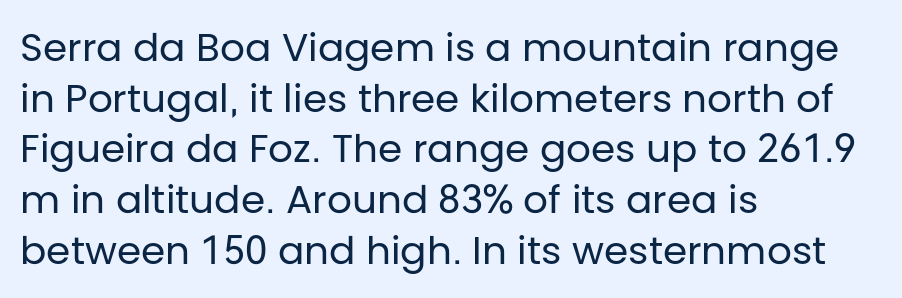
Q: Is the text bold? A: No.
Q: Is the text italic (slanted)? A: No, it is upright.
Q: Is the typeface a serif or a sans-serif typeface? A: Sans-serif.
Q: Is the text underlined? A: No.
Q: How is the paragraph aligned? A: Left-aligned.
Q: Is the spacing between letters normal or unusually wide? A: Normal.
Q: Is the spacing between lines tight, normal or loose? A: Normal.
Q: Width (condensed, normal, or wide)? A: Normal.
Q: Stroke contrast? A: Low.
Q: x-height? A: Large.
Q: Monospaced? A: No.
